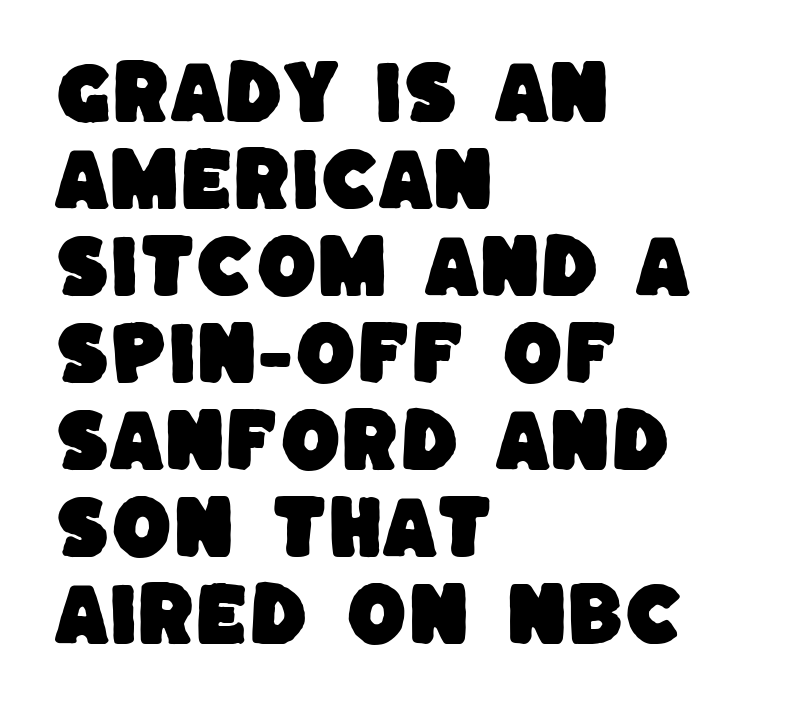
{"serif": "no", "width": "normal", "stroke_contrast": "low", "x_height": "large", "monospaced": "no", "underline": "no", "align": "left", "line_spacing": "normal", "line_spacing_ratio": 1.26, "letter_spacing": "normal", "letter_spacing_em": 0.0, "glyph_px": 69}
